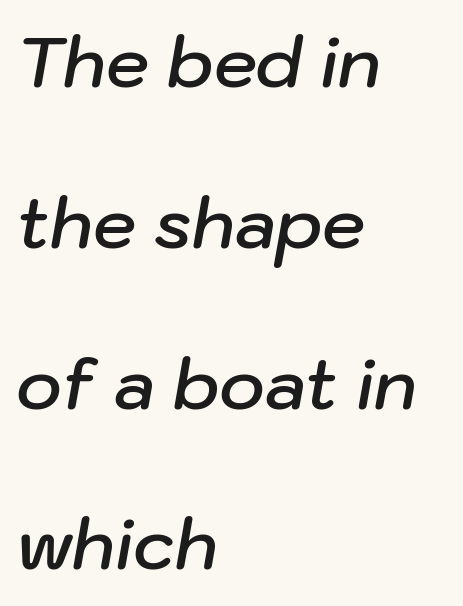
Left-aligned paragraph, ragged on the right. Students, this is semibold: more ink than regular, less than bold. Between one letter and the next there's only the usual sliver of space. It's the slanting kind of type.
